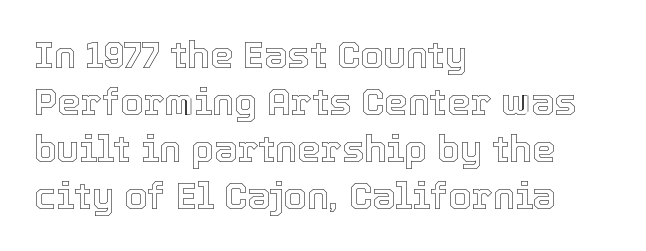
Plain, unruled lines of type. Posture: vertical. The lines sit at an ordinary, default distance from one another. Visually the block forms a straight wall on the left and a jagged coastline on the right. Think of a printed novel: that variable character pitch is what you see here. The letterforms sit shoulder to shoulder at normal distance.
